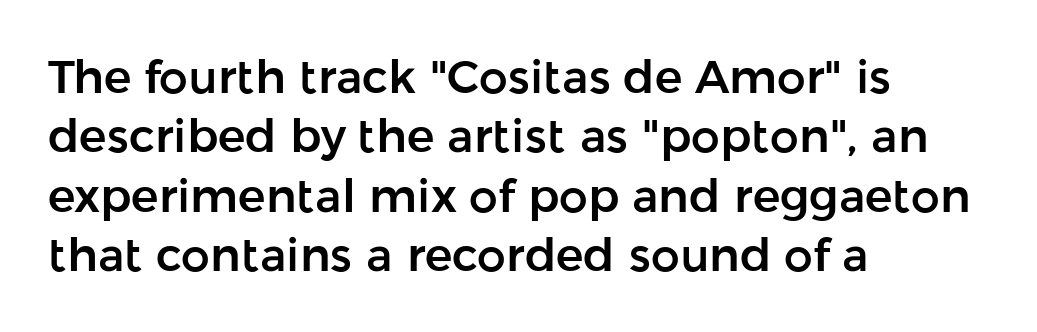
Is the letter spacing exaggerated? No — it looks like the ordinary default. One glance says typical: line gaps are just what's usual. Here the designer chose a conventional face with non-uniform glyph widths. Clear beneath every line of the passage. Where is the straight margin? On the left. The lettering holds an erect, upright posture throughout.
